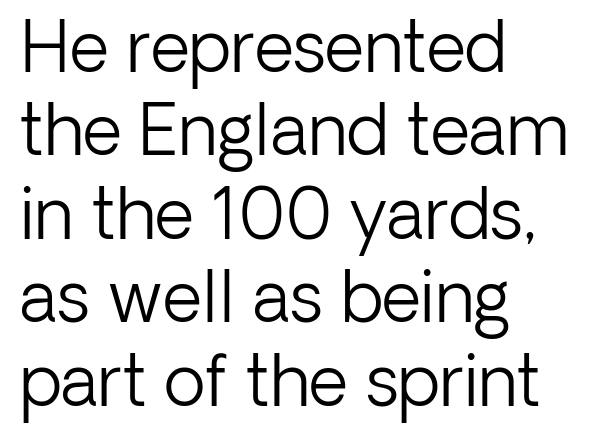
{"serif": "no", "italic": "no", "bold": "no", "weight": "light", "width": "normal", "stroke_contrast": "low", "x_height": "medium", "monospaced": "no", "underline": "no", "align": "left", "line_spacing_ratio": 1.21, "letter_spacing": "normal", "letter_spacing_em": 0.0, "glyph_px": 69}
